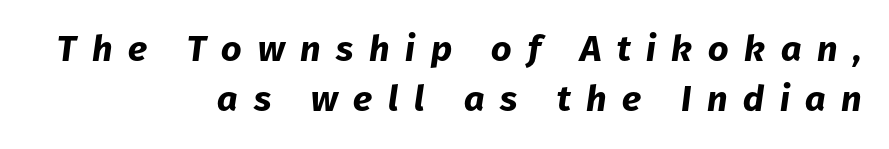
Q: Is the text bold? A: Yes.
Q: Is the text italic (slanted)? A: Yes, it leans right by about 8 degrees.
Q: Is the text underlined? A: No.
Q: How is the paragraph aligned? A: Right-aligned.
Q: Is the spacing between letters normal or unusually wide? A: Unusually wide.
Q: Is the spacing between lines tight, normal or loose? A: Normal.
Q: Width (condensed, normal, or wide)? A: Normal.
Q: Stroke contrast? A: Low.
Q: x-height? A: Medium.
Q: Monospaced? A: No.
